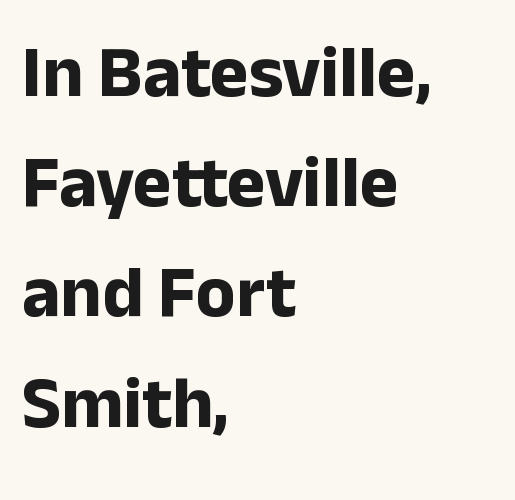
{"serif": "no", "italic": "no", "bold": "yes", "weight": "bold", "width": "normal", "stroke_contrast": "low", "x_height": "medium", "monospaced": "no", "underline": "no", "align": "left", "line_spacing": "normal", "line_spacing_ratio": 1.51, "letter_spacing": "normal", "letter_spacing_em": 0.0, "glyph_px": 73}
